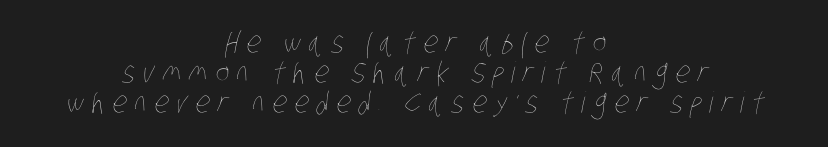
Q: Is the text bold? A: No.
Q: Is the text underlined? A: No.
Q: How is the paragraph aligned? A: Centered.
Q: Is the spacing between letters normal or unusually wide? A: Unusually wide.
Q: Is the spacing between lines tight, normal or loose? A: Tight.
Q: Width (condensed, normal, or wide)? A: Condensed.
Q: Stroke contrast? A: Low.
Q: x-height? A: Large.
Q: Monospaced? A: No.
